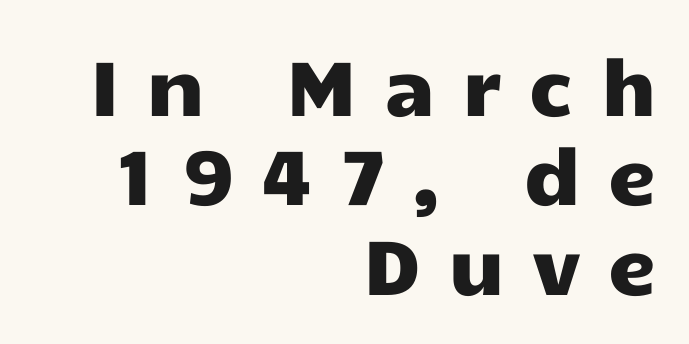
Q: Is the text italic (slanted)? A: No, it is upright.
Q: Is the typeface a serif or a sans-serif typeface? A: Sans-serif.
Q: Is the text underlined? A: No.
Q: How is the paragraph aligned? A: Right-aligned.
Q: Is the spacing between letters normal or unusually wide? A: Unusually wide.
Q: Width (condensed, normal, or wide)? A: Wide.
Q: Stroke contrast? A: Low.
Q: x-height? A: Medium.
Q: Monospaced? A: No.
